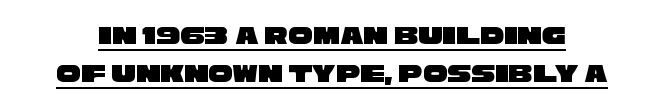
Honestly, the row spacing looks completely unremarkable. These characters rest on top of a visible drawn line. The rendering keeps characters at their native spacing.
